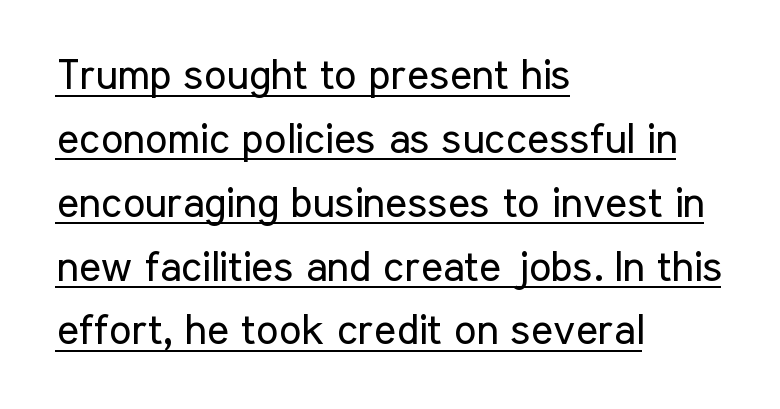
Q: Is the text bold? A: No.
Q: Is the text italic (slanted)? A: No, it is upright.
Q: Is the typeface a serif or a sans-serif typeface? A: Sans-serif.
Q: Is the text underlined? A: Yes.
Q: How is the paragraph aligned? A: Left-aligned.
Q: Is the spacing between letters normal or unusually wide? A: Normal.
Q: Is the spacing between lines tight, normal or loose? A: Normal.
Q: Width (condensed, normal, or wide)? A: Condensed.
Q: Stroke contrast? A: Low.
Q: x-height? A: Medium.
Q: Monospaced? A: No.
